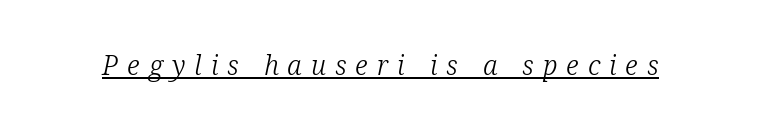
Q: Is the text bold? A: No.
Q: Is the text italic (slanted)? A: Yes, it leans right by about 12 degrees.
Q: Is the text underlined? A: Yes.
Q: Is the spacing between letters normal or unusually wide? A: Unusually wide.
